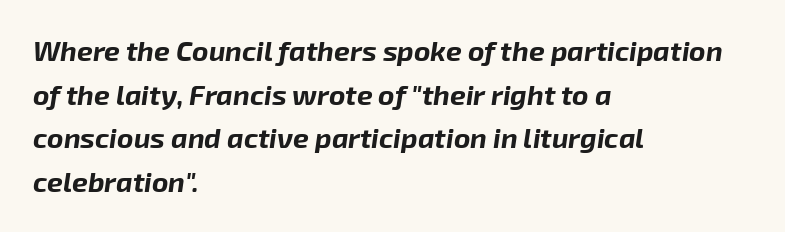
{"italic": "yes", "lean": "right", "slant_degrees": 8, "bold": "yes", "weight": "bold", "width": "normal", "stroke_contrast": "low", "x_height": "medium", "monospaced": "no", "underline": "no", "align": "left", "line_spacing": "normal", "line_spacing_ratio": 1.56, "letter_spacing": "normal", "letter_spacing_em": 0.0, "glyph_px": 28}
